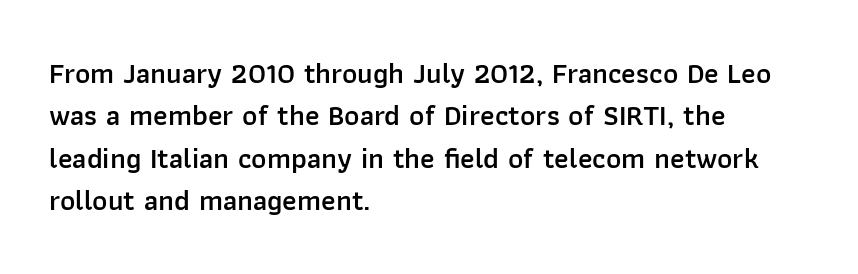
{"serif": "no", "italic": "no", "bold": "semi", "weight": "semibold", "width": "normal", "stroke_contrast": "low", "x_height": "medium", "monospaced": "no", "underline": "no", "align": "left", "line_spacing": "normal", "line_spacing_ratio": 1.46, "letter_spacing": "normal", "letter_spacing_em": 0.0, "glyph_px": 29}
